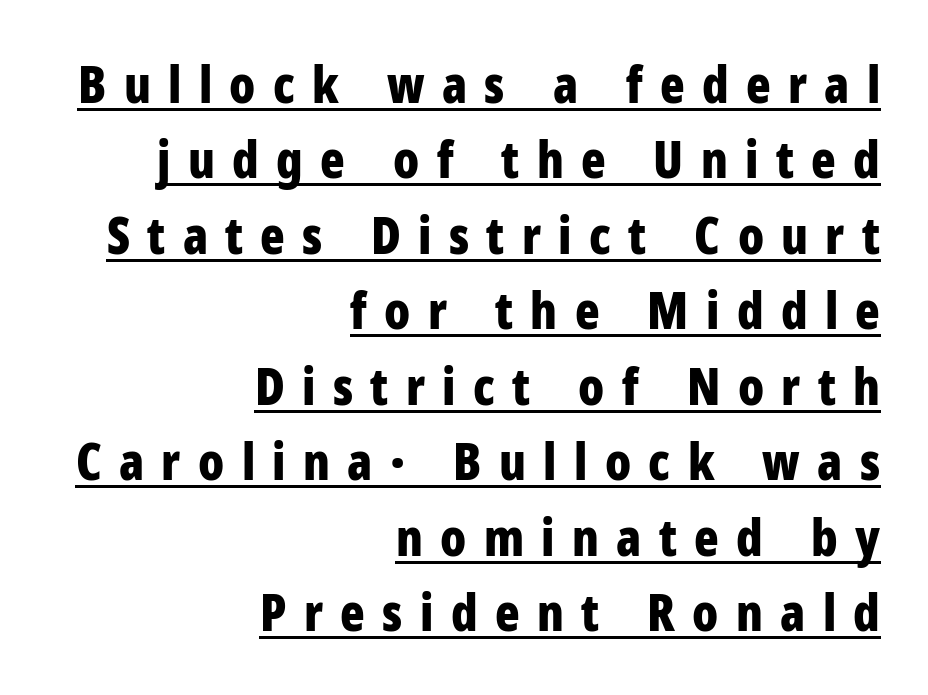
Thick stems and heavy bowls — unmistakably bold. Letter spacing: wide. The rendering uses natural spacing where letterforms have individual widths. Rows of type keep a routine distance in the vertical direction.
